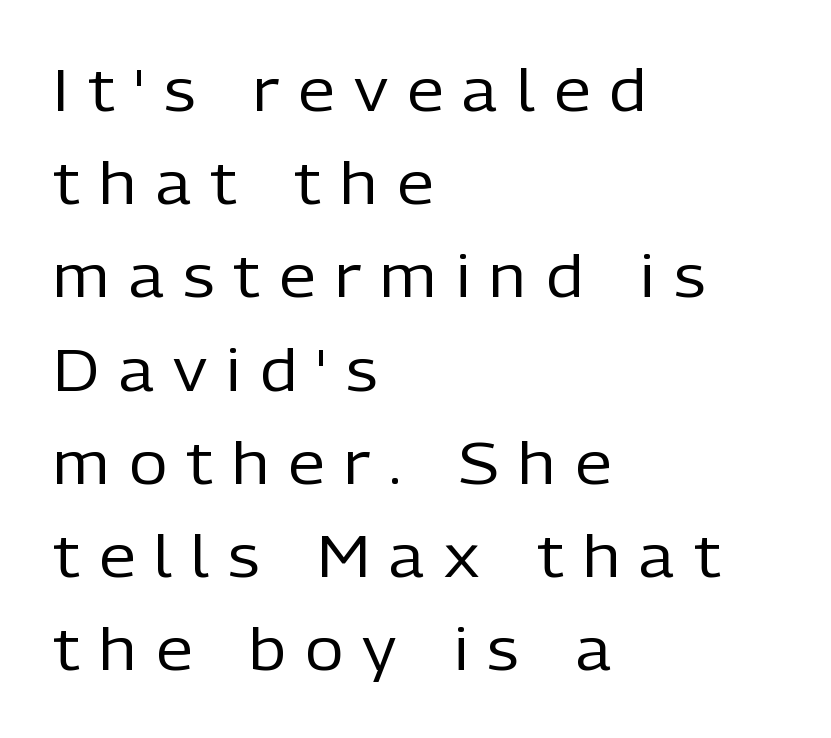
Q: Is the text bold? A: No.
Q: Is the text italic (slanted)? A: No, it is upright.
Q: Is the typeface a serif or a sans-serif typeface? A: Sans-serif.
Q: Is the text underlined? A: No.
Q: How is the paragraph aligned? A: Left-aligned.
Q: Is the spacing between letters normal or unusually wide? A: Unusually wide.
Q: Is the spacing between lines tight, normal or loose? A: Normal.
Q: Width (condensed, normal, or wide)? A: Normal.
Q: Stroke contrast? A: Low.
Q: x-height? A: Medium.
Q: Monospaced? A: No.
